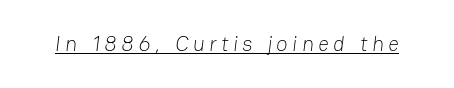
The image shows 21 px text type; set unusually wide letter spacing (+0.22 em), underlined.
